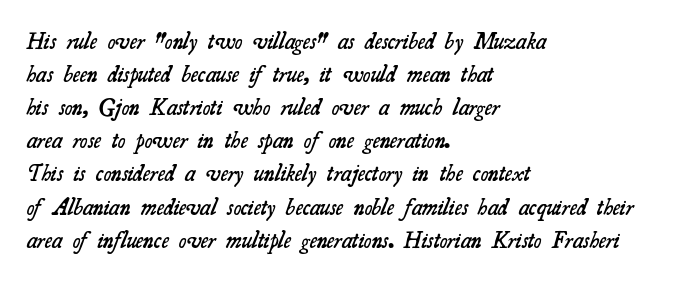
{"bold": "semi", "underline": "no", "align": "left", "line_spacing": "normal", "line_spacing_ratio": 1.44, "letter_spacing": "normal", "letter_spacing_em": 0.0, "glyph_px": 23}
